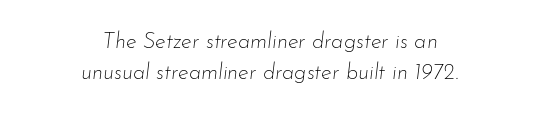
The image shows 22 px text type, italic (leaning right); set centered, normal line spacing (1.42x), normal letter spacing, not underlined.
